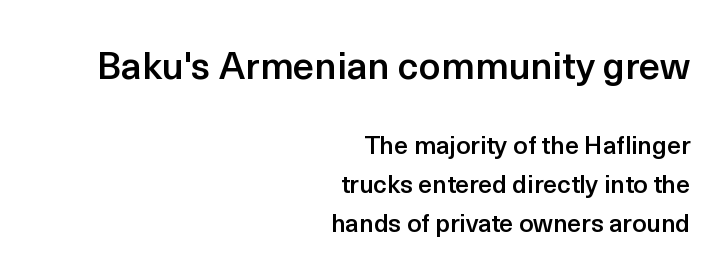
The image shows 38 px semibold sans-serif type, upright; set right-aligned, normal line spacing (1.56x), normal letter spacing, not underlined; the first (top) block is 1.52x larger; a medium x-height.
